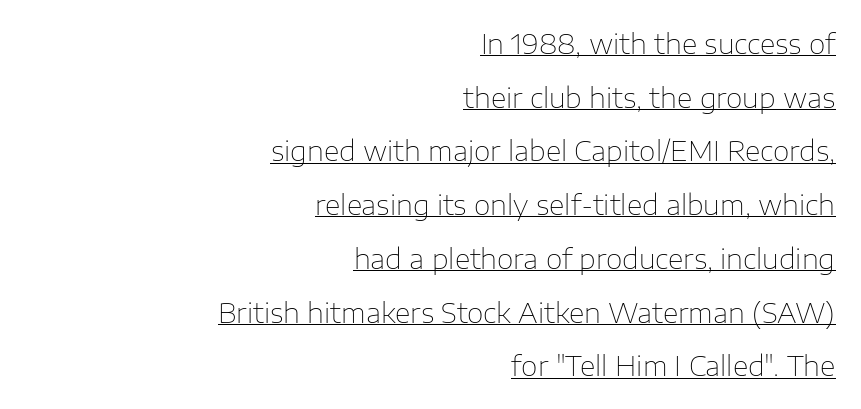
{"italic": "no", "bold": "no", "underline": "yes", "align": "right", "line_spacing": "loose", "line_spacing_ratio": 1.99, "letter_spacing": "normal", "letter_spacing_em": 0.0, "glyph_px": 27}
